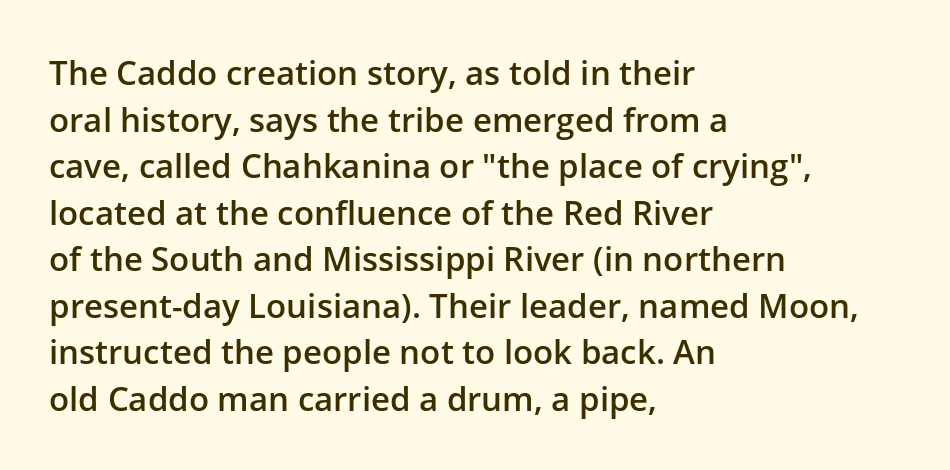
{"serif": "no", "italic": "no", "bold": "semi", "weight": "semibold", "width": "normal", "stroke_contrast": "low", "x_height": "medium", "monospaced": "no", "underline": "no", "align": "left", "line_spacing": "normal", "line_spacing_ratio": 1.41, "letter_spacing": "normal", "letter_spacing_em": 0.0, "glyph_px": 33}
